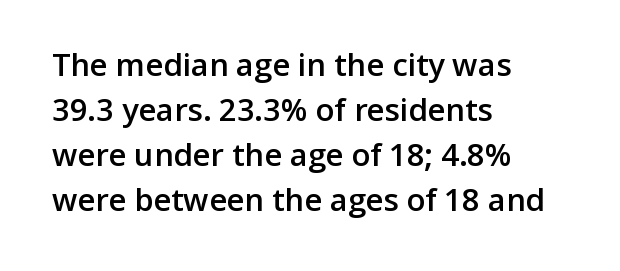
The image shows 31 px semibold sans-serif type, upright; set left-aligned, normal line spacing (1.45x), normal letter spacing, not underlined; low stroke contrast and a medium x-height.
